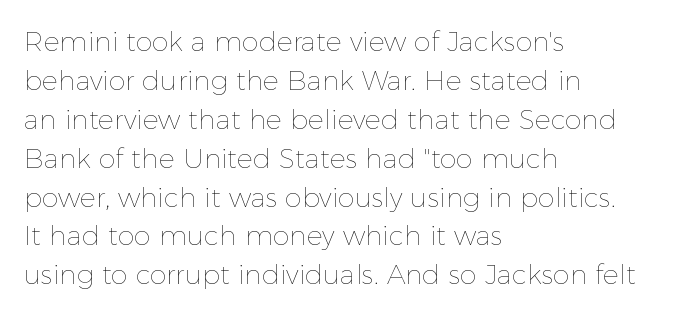
Q: Is the text bold? A: No.
Q: Is the text italic (slanted)? A: No, it is upright.
Q: Is the text underlined? A: No.
Q: How is the paragraph aligned? A: Left-aligned.
Q: Is the spacing between letters normal or unusually wide? A: Normal.
Q: Is the spacing between lines tight, normal or loose? A: Normal.
